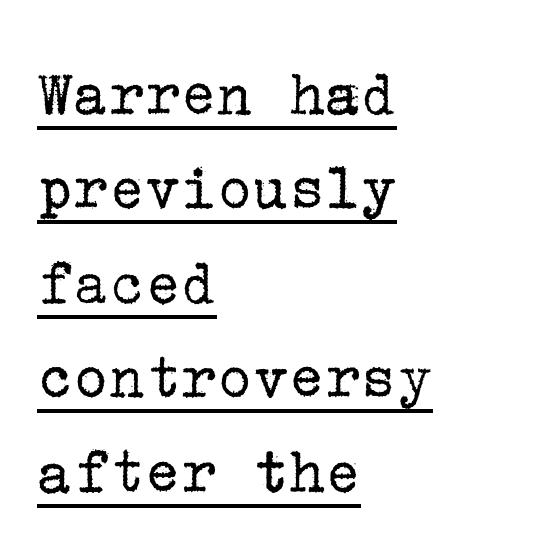
Ordinary non-slanted type is in use. No letter is thick-stroked: the sample isn't bold. Every word sits above its own underline. Regular leading. Visually the block forms a straight wall on the left and a jagged coastline on the right. Letter spacing: default.
